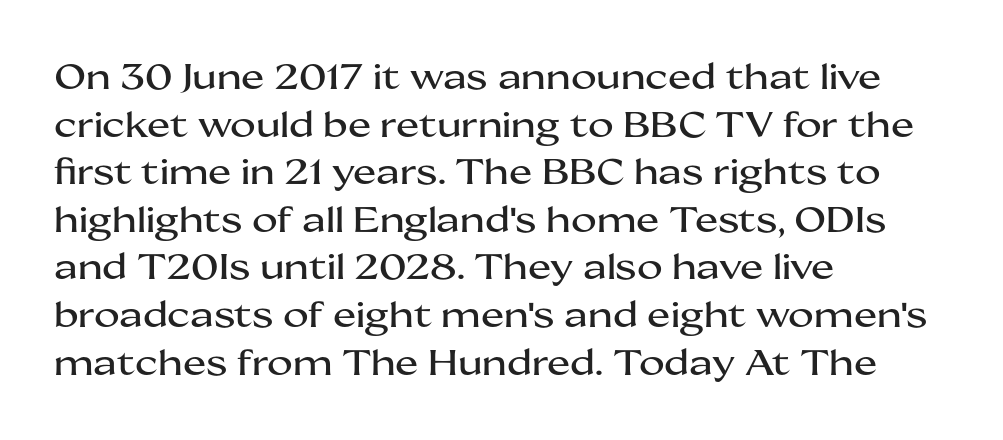
{"italic": "no", "width": "wide", "stroke_contrast": "medium", "x_height": "medium", "monospaced": "no", "underline": "no", "align": "left", "line_spacing": "normal", "line_spacing_ratio": 1.36, "letter_spacing": "normal", "letter_spacing_em": 0.0, "glyph_px": 35}
